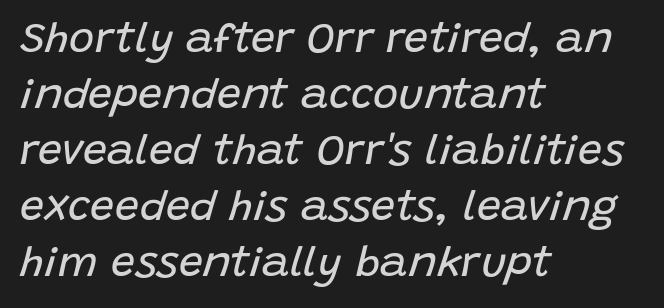
The image shows 43 px regular-weight type, italic (leaning right); set left-aligned, normal line spacing (1.3x), normal letter spacing, not underlined; low stroke contrast and a large x-height.
